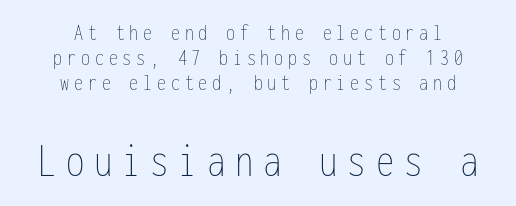
The image shows 49 px thin, condensed type, upright, monospaced; set centered, tight line spacing (1.04x), unusually wide letter spacing (+0.2 em), not underlined; the second (bottom) block is 2.04x larger; low stroke contrast and a medium x-height.
